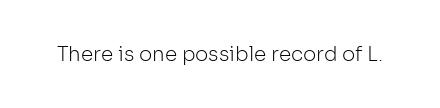
{"italic": "no", "bold": "no", "underline": "no", "letter_spacing": "normal", "letter_spacing_em": 0.0, "glyph_px": 20}
